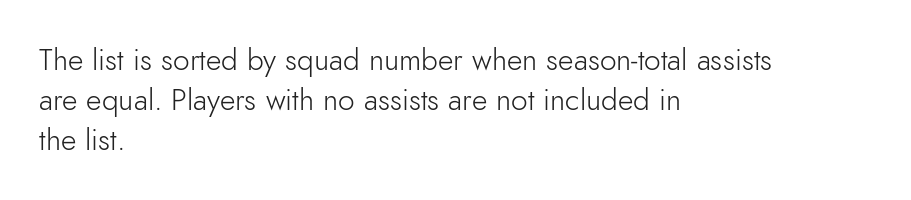
The image shows 30 px light sans-serif type, upright; set left-aligned, normal line spacing (1.33x), normal letter spacing, not underlined; low stroke contrast and a small x-height.
